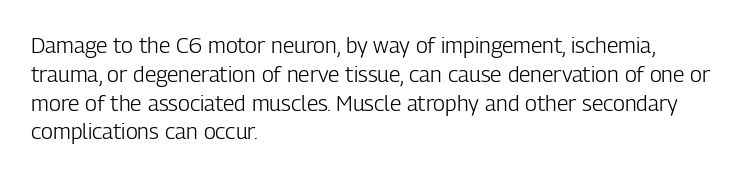
The image shows 22 px text type, upright; set left-aligned, normal line spacing (1.31x), normal letter spacing, not underlined.
